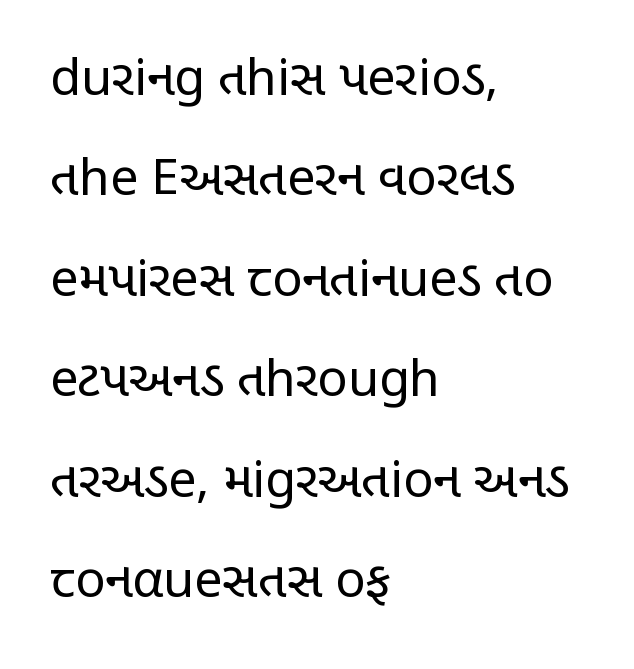
This sample uses an upright cut, with every glyph sitting square on the baseline. Reading down the block, your eye returns to a fixed left position each line. Varying glyph widths throughout — classic text-font behaviour. The strip under each line holds only bare page. Bold? No — there's no thickening of the strokes. Letter spacing: default.
